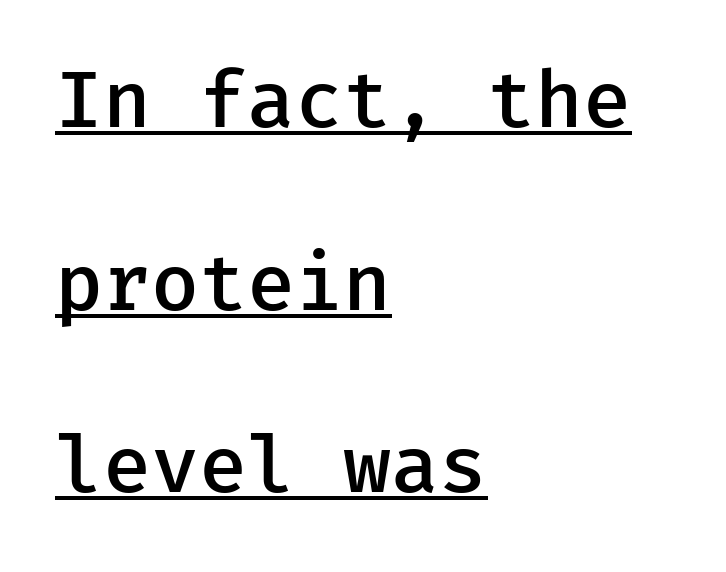
The image shows 78 px semibold sans-serif type, upright, monospaced; set left-aligned, loose line spacing (2.34x), normal letter spacing, underlined; low stroke contrast and a medium x-height.
